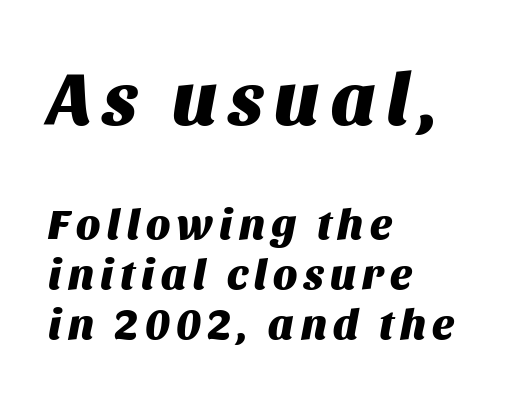
The image shows 75 px heavy type, italic (leaning right); set left-aligned, line spacing 1.16x, not underlined; the first (top) block is 1.74x larger; medium stroke contrast and a large x-height.
